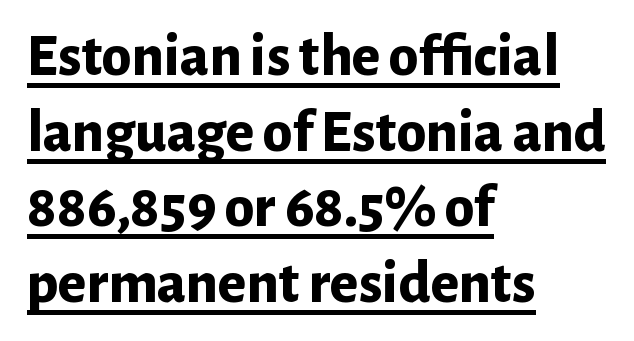
{"serif": "no", "italic": "no", "bold": "yes", "weight": "bold", "width": "normal", "stroke_contrast": "low", "x_height": "medium", "monospaced": "no", "underline": "yes", "align": "left", "line_spacing": "normal", "line_spacing_ratio": 1.26, "letter_spacing": "normal", "letter_spacing_em": 0.0, "glyph_px": 60}
